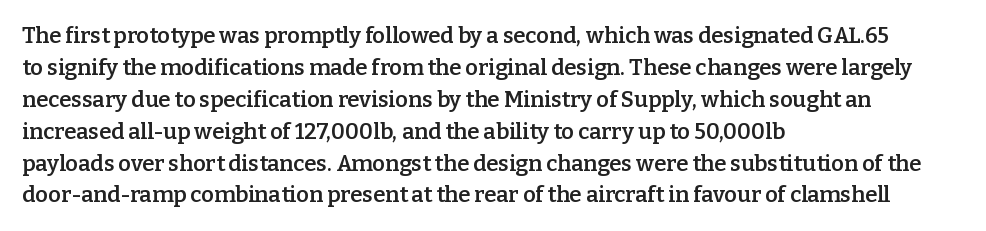
{"italic": "no", "bold": "semi", "underline": "no", "align": "left", "line_spacing": "normal", "line_spacing_ratio": 1.45, "letter_spacing": "normal", "letter_spacing_em": 0.0, "glyph_px": 22}
